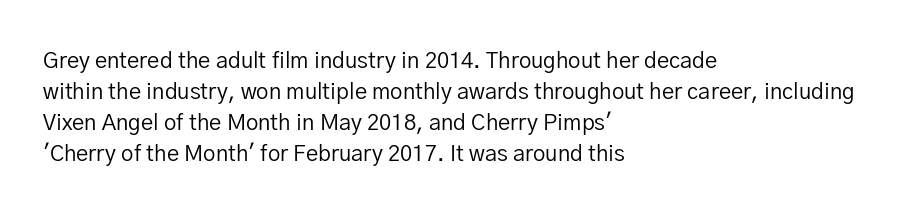
Q: Is the text bold? A: No.
Q: Is the text italic (slanted)? A: No, it is upright.
Q: Is the text underlined? A: No.
Q: How is the paragraph aligned? A: Left-aligned.
Q: Is the spacing between letters normal or unusually wide? A: Normal.
Q: Is the spacing between lines tight, normal or loose? A: Normal.
